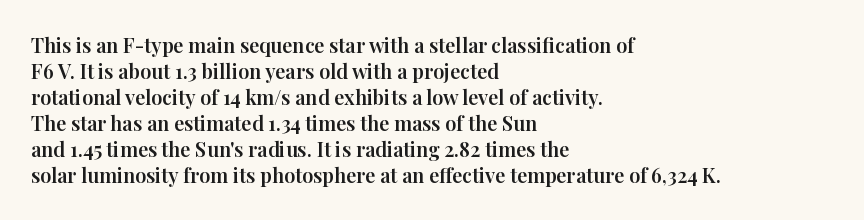
Q: Is the text italic (slanted)? A: No, it is upright.
Q: Is the text underlined? A: No.
Q: How is the paragraph aligned? A: Left-aligned.
Q: Is the spacing between letters normal or unusually wide? A: Normal.
Q: Is the spacing between lines tight, normal or loose? A: Normal.
